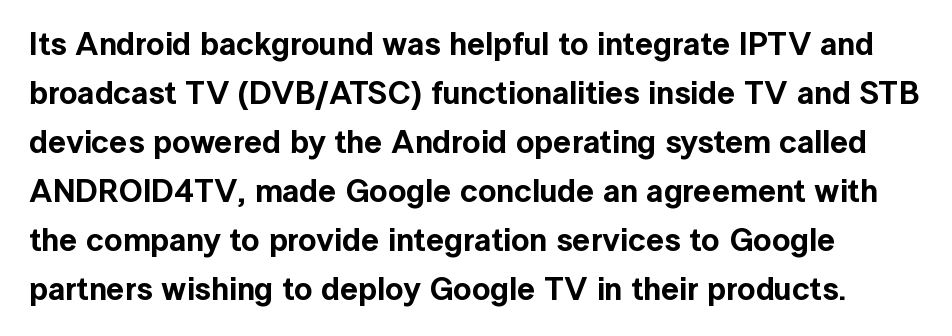
{"serif": "no", "italic": "no", "width": "normal", "x_height": "medium", "monospaced": "no", "underline": "no", "line_spacing": "normal", "line_spacing_ratio": 1.53, "letter_spacing": "normal", "letter_spacing_em": 0.0, "glyph_px": 32}
